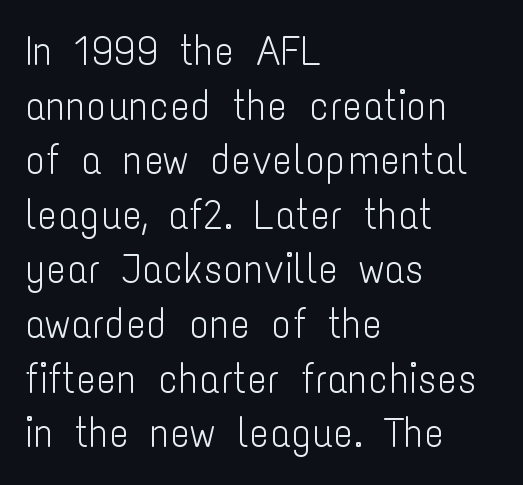
Q: Is the text bold? A: No.
Q: Is the text italic (slanted)? A: No, it is upright.
Q: Is the typeface a serif or a sans-serif typeface? A: Sans-serif.
Q: Is the text underlined? A: No.
Q: How is the paragraph aligned? A: Left-aligned.
Q: Is the spacing between letters normal or unusually wide? A: Normal.
Q: Is the spacing between lines tight, normal or loose? A: Normal.
Q: Width (condensed, normal, or wide)? A: Condensed.
Q: Stroke contrast? A: Low.
Q: x-height? A: Medium.
Q: Monospaced? A: No.
